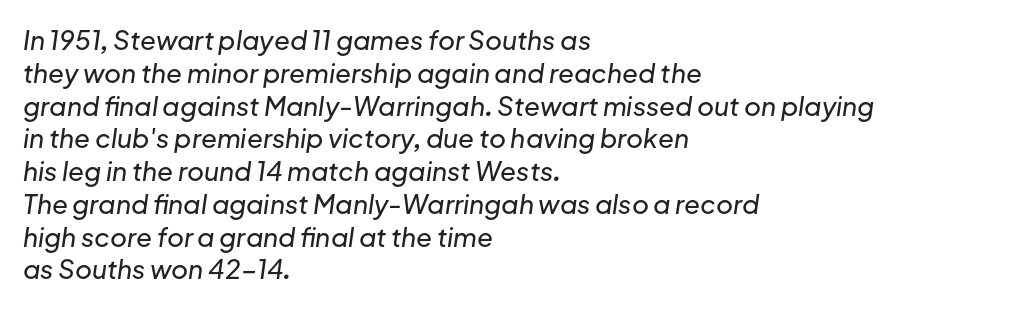
{"italic": "yes", "lean": "right", "slant_degrees": 8, "underline": "no", "align": "left", "line_spacing": "normal", "line_spacing_ratio": 1.26, "letter_spacing": "normal", "letter_spacing_em": 0.0, "glyph_px": 26}
